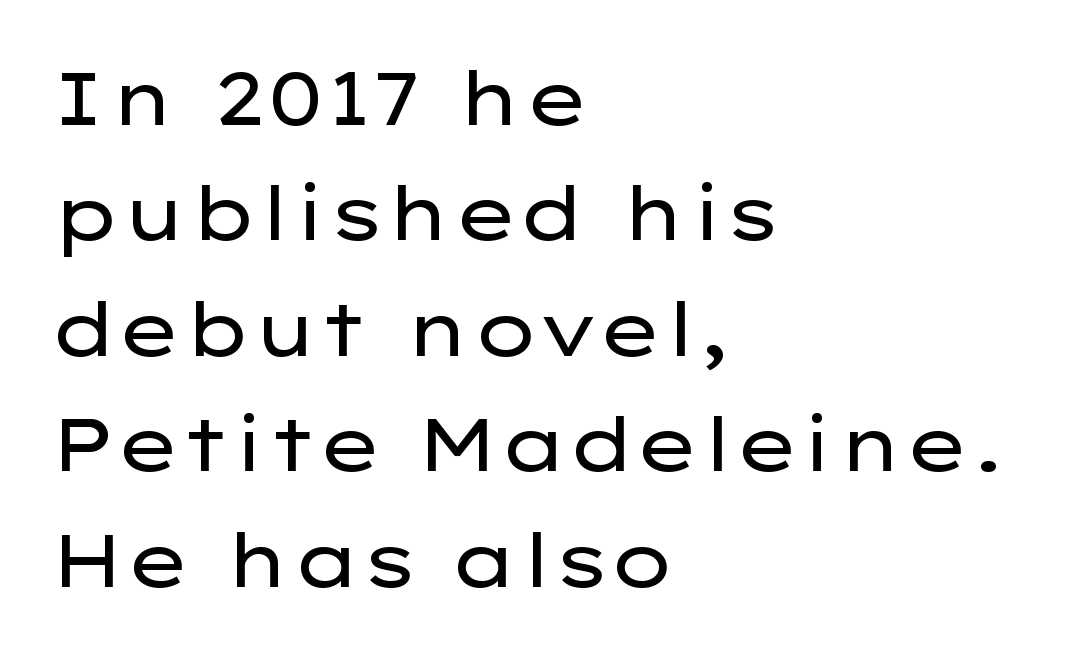
The weight tops out at a normal text grade. The tracking reads as untouched default to a designer's eye. This is sans-serif lettering, the kind often seen on screens and signage. Reading down the column, the eye jumps a familiar distance to each next line. Plain, unruled lines of type. This sample has the flowing, uneven cadence of proportional lettering.
